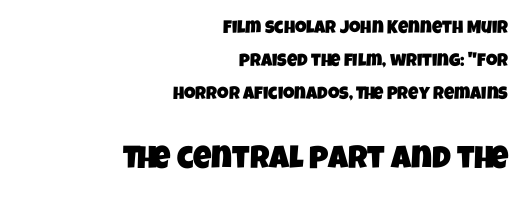
{"serif": "no", "width": "condensed", "stroke_contrast": "low", "x_height": "large", "monospaced": "no", "underline": "no", "align": "right", "line_spacing_ratio": 1.84, "letter_spacing": "normal", "letter_spacing_em": 0.0, "larger_block": "second", "size_ratio": 1.78, "glyph_px": 32}
